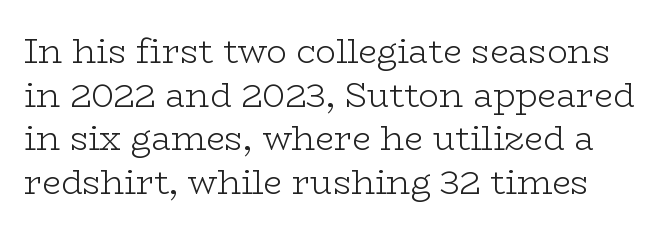
{"serif": "yes", "italic": "no", "bold": "no", "weight": "light", "width": "wide", "stroke_contrast": "low", "x_height": "medium", "monospaced": "no", "underline": "no", "line_spacing": "normal", "line_spacing_ratio": 1.28, "letter_spacing": "normal", "letter_spacing_em": 0.0, "glyph_px": 34}
